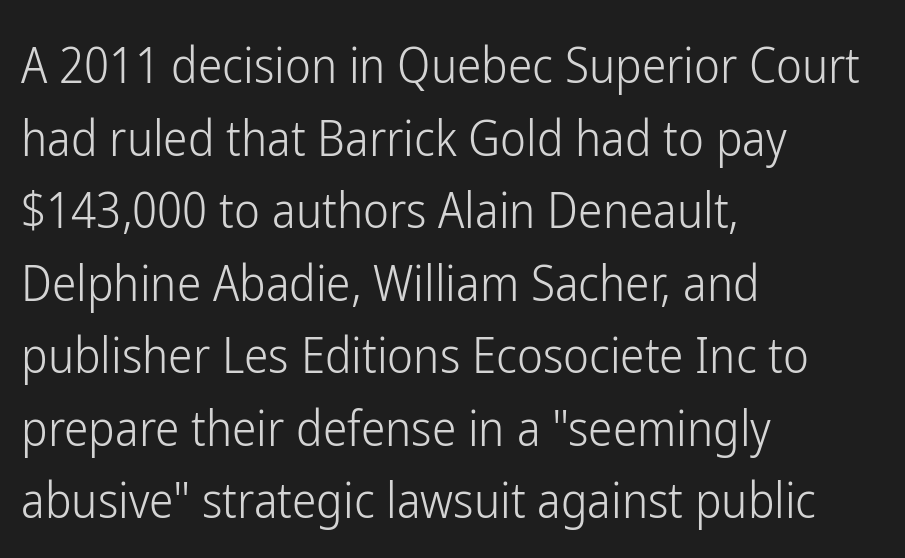
The image shows 49 px light, condensed sans-serif type, upright; set left-aligned, normal line spacing (1.48x), normal letter spacing, not underlined; low stroke contrast and a medium x-height.
